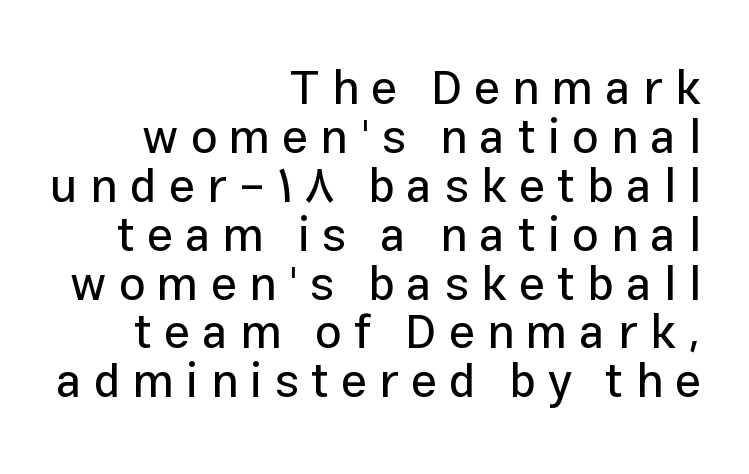
{"serif": "no", "italic": "no", "width": "normal", "stroke_contrast": "low", "x_height": "medium", "monospaced": "no", "underline": "no", "align": "right", "line_spacing": "tight", "line_spacing_ratio": 1.04, "letter_spacing": "wide", "letter_spacing_em": 0.26, "glyph_px": 47}
